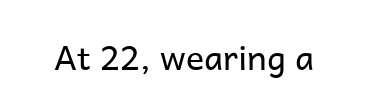
{"serif": "no", "italic": "no", "bold": "no", "weight": "regular", "width": "normal", "stroke_contrast": "low", "x_height": "medium", "monospaced": "no", "underline": "no", "letter_spacing": "normal", "letter_spacing_em": 0.0, "glyph_px": 34}
